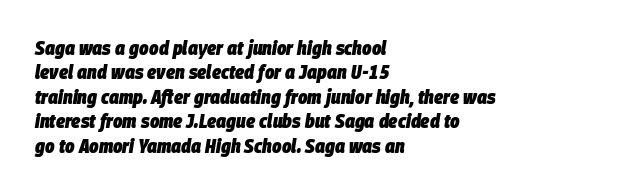
The image shows 20 px bold type, italic (leaning right); set left-aligned, line spacing 1.22x, normal letter spacing, not underlined.
